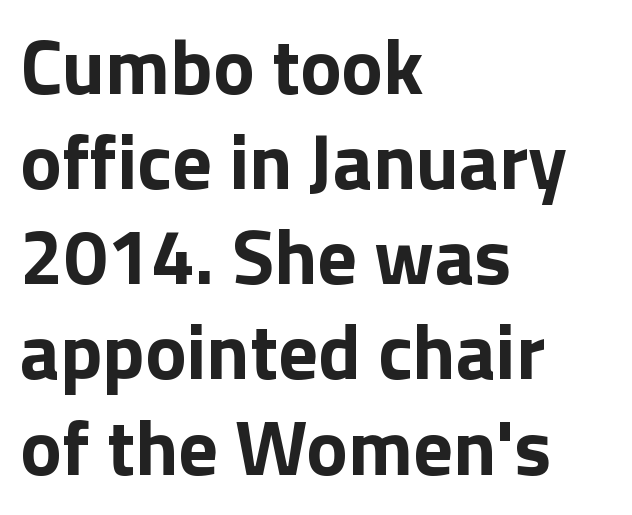
{"serif": "no", "italic": "no", "bold": "yes", "weight": "bold", "width": "normal", "stroke_contrast": "low", "x_height": "medium", "monospaced": "no", "underline": "no", "align": "left", "line_spacing_ratio": 1.22, "letter_spacing": "normal", "letter_spacing_em": 0.0, "glyph_px": 78}
